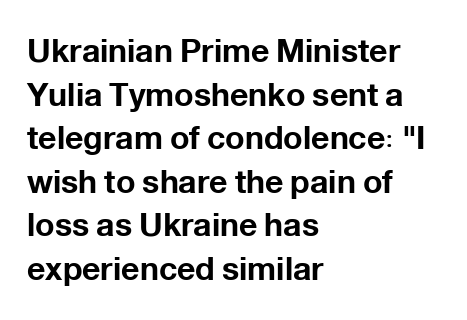
Q: Is the text bold? A: Yes.
Q: Is the text italic (slanted)? A: No, it is upright.
Q: Is the typeface a serif or a sans-serif typeface? A: Sans-serif.
Q: Is the text underlined? A: No.
Q: How is the paragraph aligned? A: Left-aligned.
Q: Is the spacing between letters normal or unusually wide? A: Normal.
Q: Is the spacing between lines tight, normal or loose? A: Normal.
Q: Width (condensed, normal, or wide)? A: Normal.
Q: Stroke contrast? A: Low.
Q: x-height? A: Medium.
Q: Monospaced? A: No.
